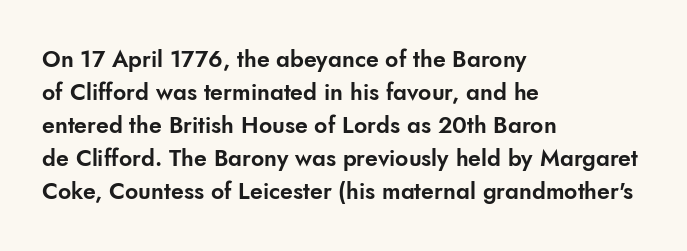
The block of text has a typical density, with ordinary space between rows. Tracking here is standard; glyphs follow each other at the usual distance. The strip under each line holds only bare page. The lettering holds an erect, upright posture throughout. Teacher's note: observe the even left margin — that is flush-left alignment.
